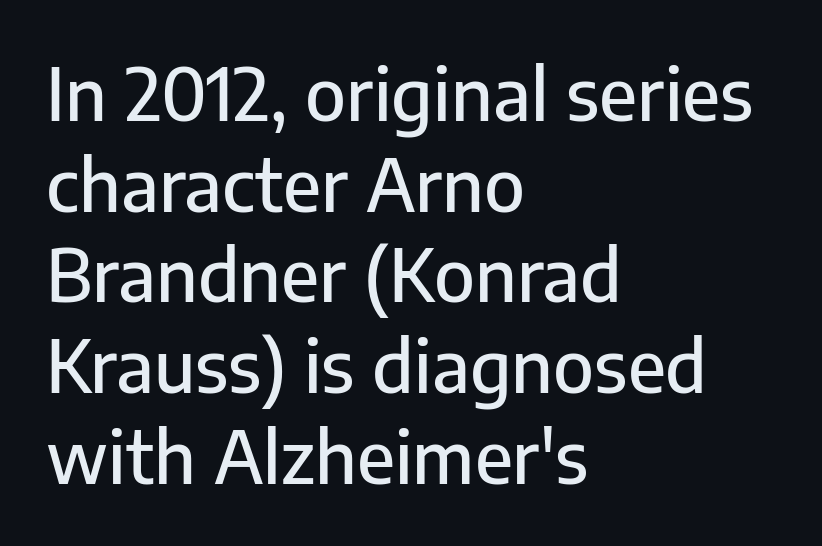
Q: Is the text italic (slanted)? A: No, it is upright.
Q: Is the typeface a serif or a sans-serif typeface? A: Sans-serif.
Q: Is the text underlined? A: No.
Q: How is the paragraph aligned? A: Left-aligned.
Q: Is the spacing between letters normal or unusually wide? A: Normal.
Q: Is the spacing between lines tight, normal or loose? A: Normal.
Q: Width (condensed, normal, or wide)? A: Normal.
Q: Stroke contrast? A: Low.
Q: x-height? A: Medium.
Q: Monospaced? A: No.
